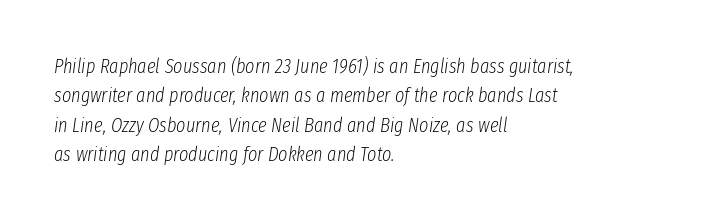
{"italic": "yes", "lean": "right", "slant_degrees": 8, "bold": "no", "underline": "no", "align": "left", "line_spacing": "normal", "line_spacing_ratio": 1.47, "letter_spacing": "normal", "letter_spacing_em": 0.0, "glyph_px": 20}
